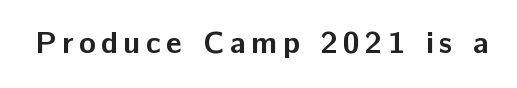
The image shows 31 px bold sans-serif type, upright; set not underlined; low stroke contrast and a medium x-height.
